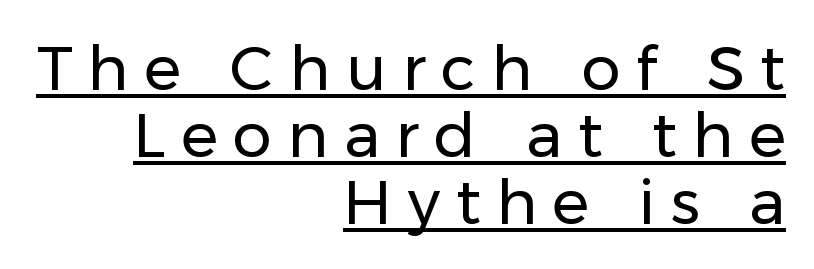
The image shows 62 px regular-weight sans-serif type, upright; set right-aligned, tight line spacing (1.08x), unusually wide letter spacing (+0.25 em), underlined; low stroke contrast and a medium x-height.
